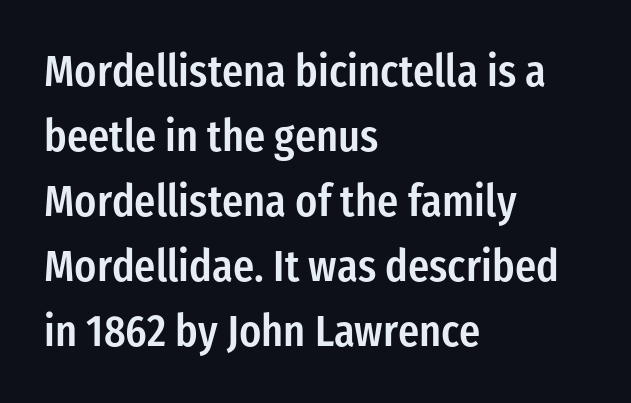
The image shows 44 px semibold, condensed sans-serif type, upright; set left-aligned, normal line spacing (1.48x), normal letter spacing, not underlined; low stroke contrast and a medium x-height.
